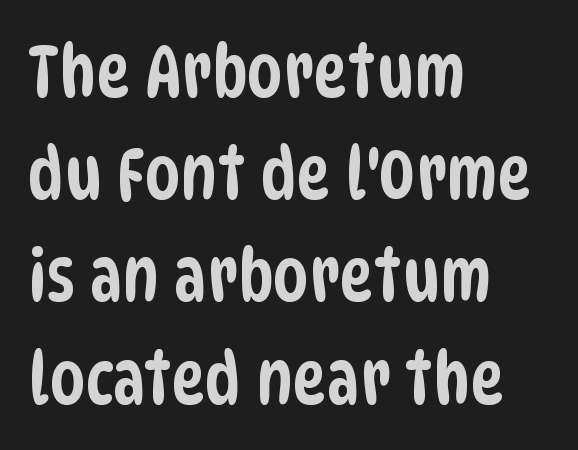
The image shows 72 px condensed sans-serif type; set left-aligned, normal line spacing (1.42x), normal letter spacing, not underlined; low stroke contrast and a large x-height.
